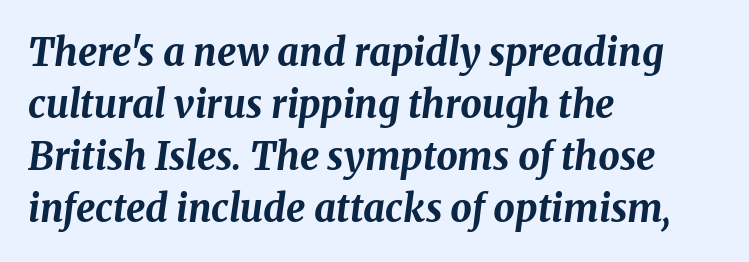
{"italic": "yes", "lean": "right", "slant_degrees": 8, "bold": "yes", "weight": "bold", "width": "normal", "stroke_contrast": "medium", "x_height": "medium", "monospaced": "no", "underline": "no", "align": "left", "line_spacing": "normal", "line_spacing_ratio": 1.37, "letter_spacing": "normal", "letter_spacing_em": 0.0, "glyph_px": 38}
